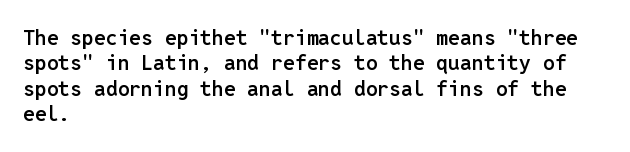
Q: Is the text bold? A: Semi-bold.
Q: Is the text italic (slanted)? A: No, it is upright.
Q: Is the text underlined? A: No.
Q: How is the paragraph aligned? A: Left-aligned.
Q: Is the spacing between letters normal or unusually wide? A: Normal.
